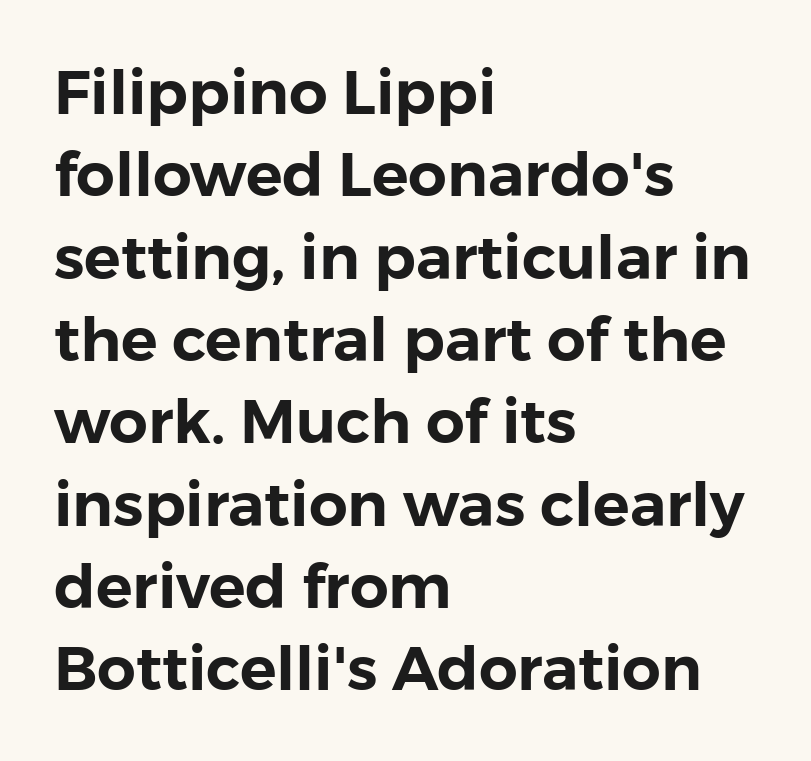
The image shows 61 px sans-serif type, upright; set left-aligned, normal line spacing (1.35x), normal letter spacing, not underlined; low stroke contrast and a medium x-height.
